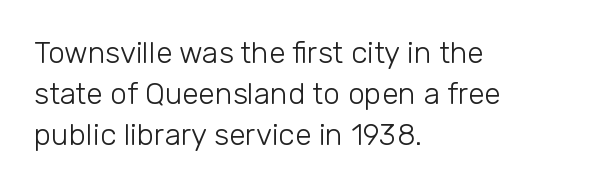
The image shows 30 px light sans-serif type, upright; set left-aligned, normal line spacing (1.37x), normal letter spacing, not underlined; low stroke contrast and a medium x-height.
